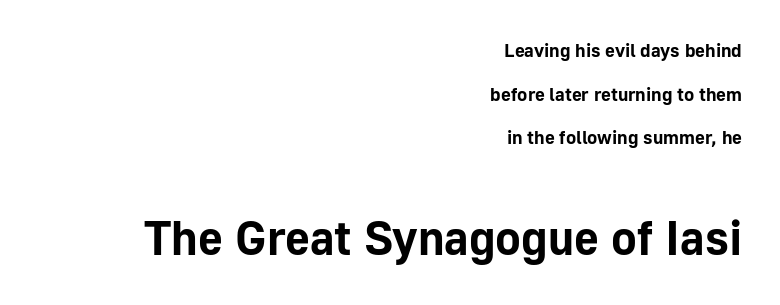
Interline gaps are noticeably wide in this sample. This is the regular roman posture of the typeface. The text was rendered using a sans face with plain stroke endings. The baseline area is clear.
